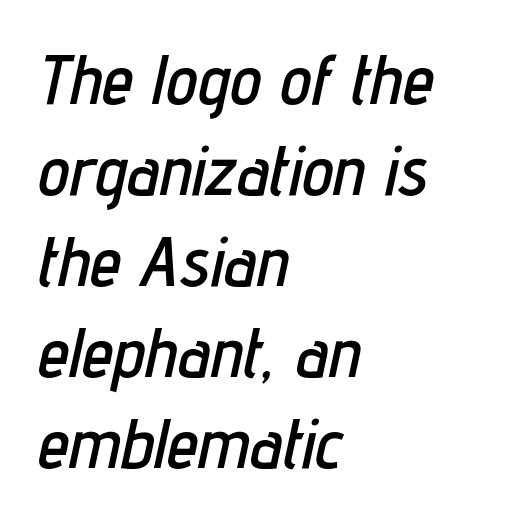
Designer's note — italics engaged. The area under the type is left untouched. This sample uses plain, unmodified letter spacing. All the whitespace from short lines collects on the right. The passage shown is typed in a proportional face where columns would drift. Evenly set lines give the paragraph a standard silhouette.
